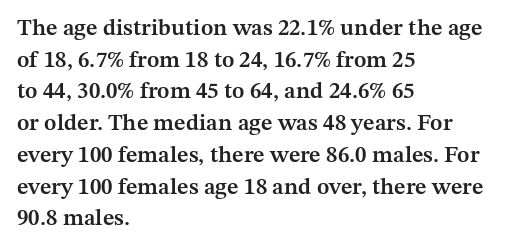
{"italic": "no", "bold": "semi", "underline": "no", "align": "left", "line_spacing": "normal", "line_spacing_ratio": 1.38, "letter_spacing": "normal", "letter_spacing_em": 0.0, "glyph_px": 23}
